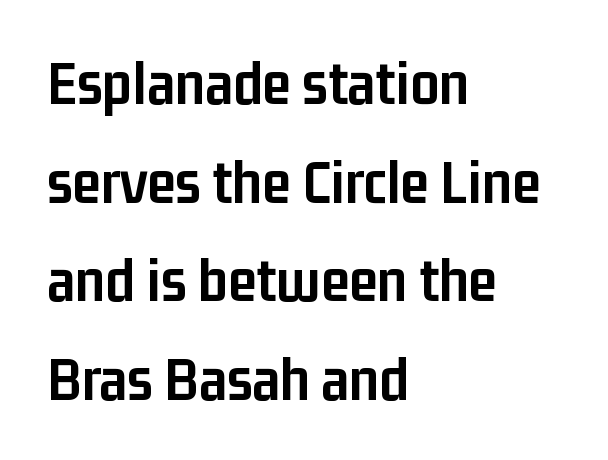
{"serif": "no", "italic": "no", "bold": "yes", "weight": "semibold", "width": "condensed", "stroke_contrast": "low", "x_height": "medium", "monospaced": "no", "underline": "no", "align": "left", "line_spacing": "normal", "line_spacing_ratio": 1.54, "letter_spacing": "normal", "letter_spacing_em": 0.0, "glyph_px": 64}
